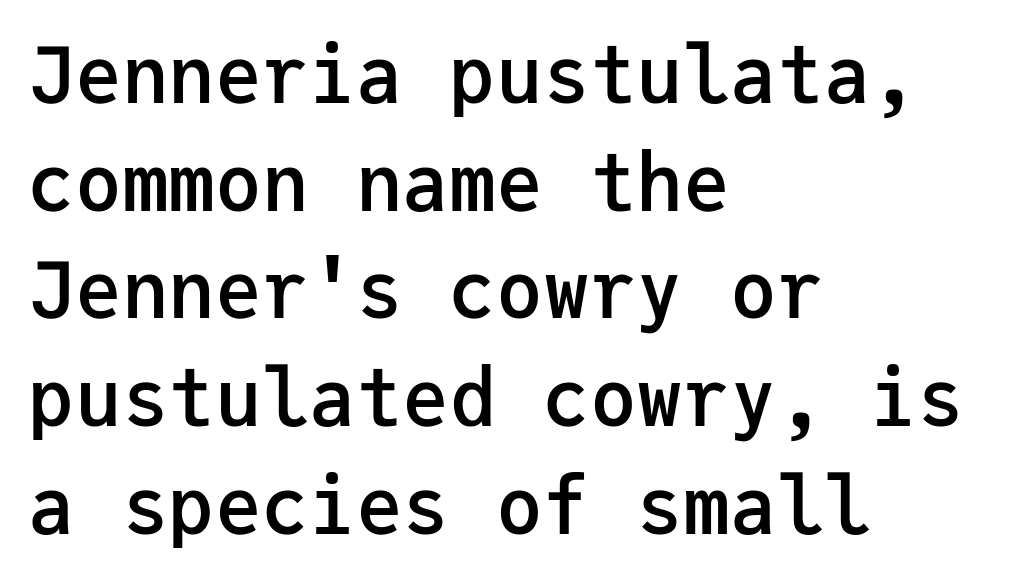
The typeface chosen for these lines omits serifs. Where is the straight margin? On the left. Unmarked baselines from the first word to the last. A normal amount of white space separates one row of letters from the next.
